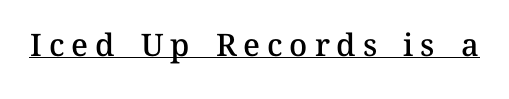
The image shows 31 px semibold type, upright; set unusually wide letter spacing (+0.22 em), underlined; medium stroke contrast and a medium x-height.
